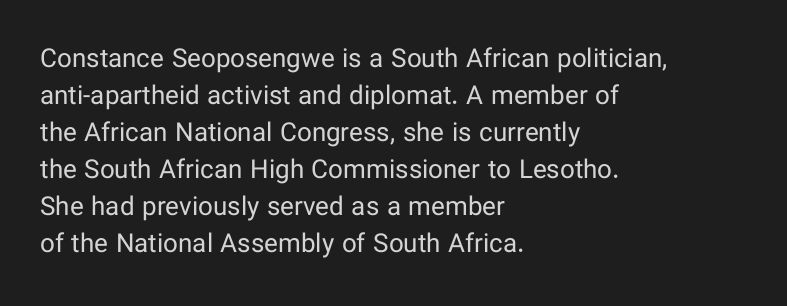
Q: Is the text bold? A: No.
Q: Is the text italic (slanted)? A: No, it is upright.
Q: Is the text underlined? A: No.
Q: How is the paragraph aligned? A: Left-aligned.
Q: Is the spacing between letters normal or unusually wide? A: Normal.
Q: Is the spacing between lines tight, normal or loose? A: Normal.
